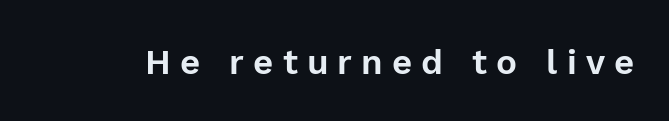
Varying glyph widths throughout — classic text-font behaviour. Has an underline been added? It has not. The tracking reads as deliberately expanded to a designer's eye. No feet cap the strokes, marking this as sans-serif type. Vertical strokes here are truly vertical.
